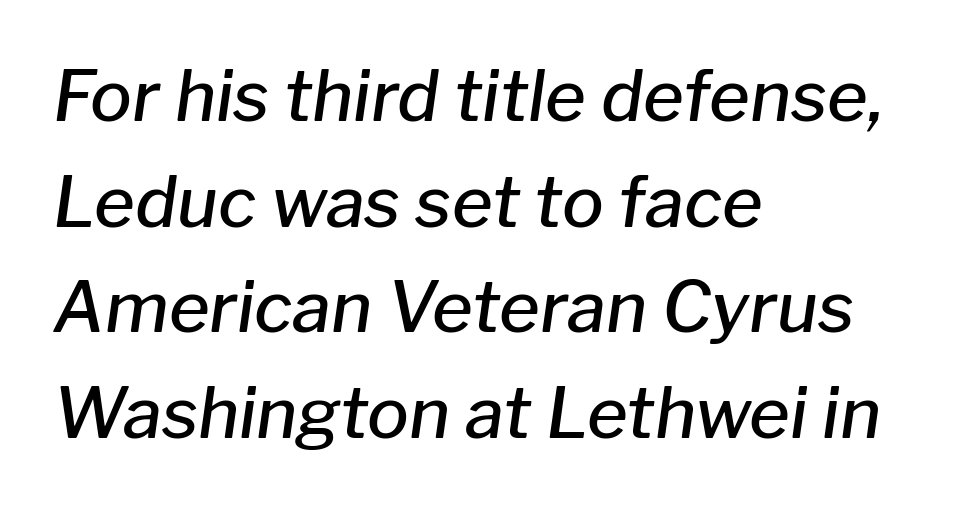
The image shows 70 px semibold type, italic (leaning right); set left-aligned, normal line spacing (1.51x), normal letter spacing, not underlined; low stroke contrast and a medium x-height.
